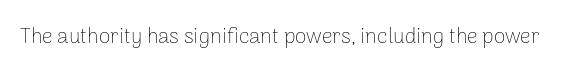
{"italic": "no", "bold": "no", "underline": "no", "letter_spacing": "normal", "letter_spacing_em": 0.0, "glyph_px": 21}
